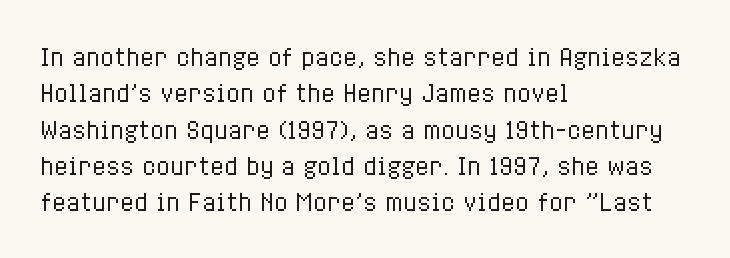
Q: Is the text bold? A: No.
Q: Is the text italic (slanted)? A: No, it is upright.
Q: Is the text underlined? A: No.
Q: How is the paragraph aligned? A: Left-aligned.
Q: Is the spacing between letters normal or unusually wide? A: Normal.
Q: Is the spacing between lines tight, normal or loose? A: Normal.
